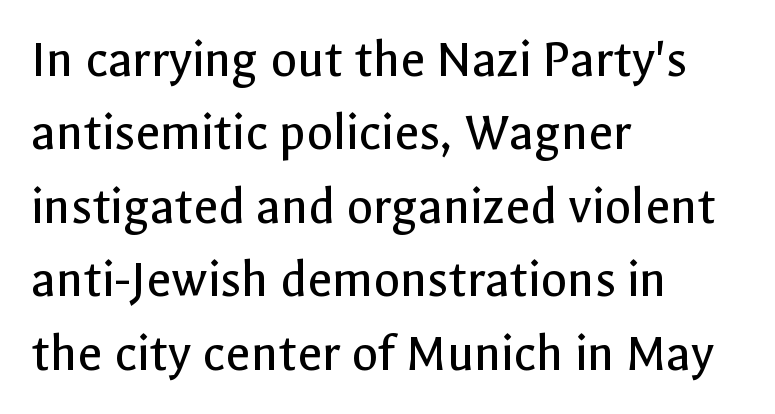
The face used here is a sans, in the tradition of grotesques and geometrics. The line-height multiplier appears to be the usual default. On a weight scale, this lands at 450 or below. The rendering anchors every line to the left-hand side.
